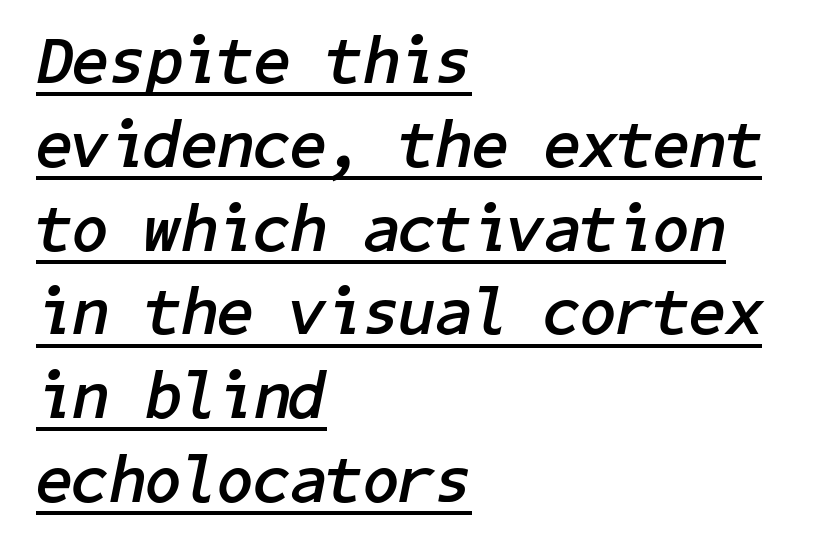
The rendered words wear a rule along their underside. This block has exactly the height ordinary leading produces. Heavy, bold letterforms. The passage shown has conventional tracking throughout.
